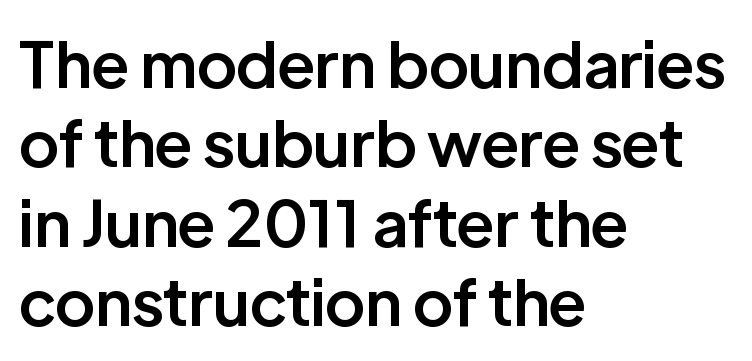
The image shows 64 px semibold sans-serif type, upright; set left-aligned, line spacing 1.24x, normal letter spacing, not underlined; low stroke contrast and a medium x-height.
